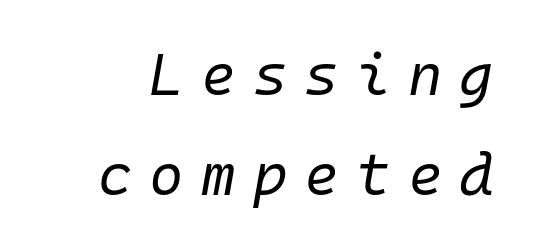
Here the designer chose a console-style face with uniform glyph widths. Each row of text sits above clean, open space. Loose tracking; the words dissolve into strings of separated letters. Does the lettering tilt? It does — this is italic. Summary of weight: not heavy and not bold. The lines sit at an ordinary, default distance from one another.
